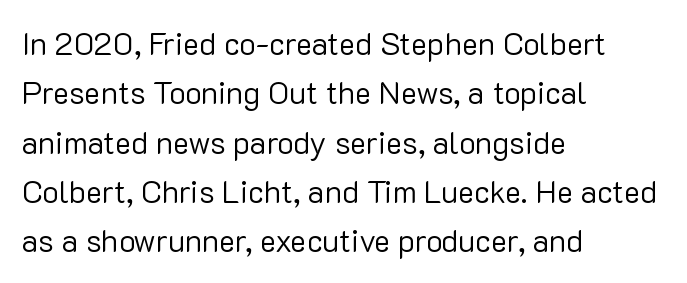
Q: Is the text bold? A: No.
Q: Is the text italic (slanted)? A: No, it is upright.
Q: Is the typeface a serif or a sans-serif typeface? A: Sans-serif.
Q: Is the text underlined? A: No.
Q: How is the paragraph aligned? A: Left-aligned.
Q: Is the spacing between letters normal or unusually wide? A: Normal.
Q: Is the spacing between lines tight, normal or loose? A: Normal.
Q: Width (condensed, normal, or wide)? A: Normal.
Q: Stroke contrast? A: Low.
Q: x-height? A: Medium.
Q: Monospaced? A: No.
